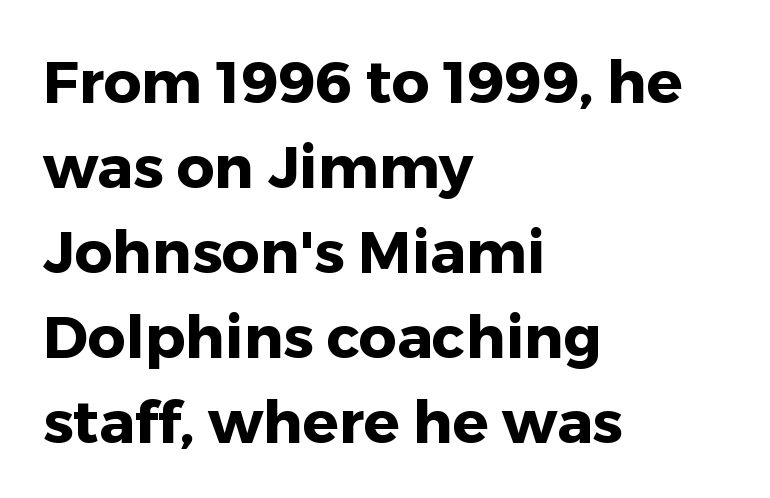
Q: Is the text bold? A: Yes.
Q: Is the text italic (slanted)? A: No, it is upright.
Q: Is the typeface a serif or a sans-serif typeface? A: Sans-serif.
Q: Is the text underlined? A: No.
Q: How is the paragraph aligned? A: Left-aligned.
Q: Is the spacing between letters normal or unusually wide? A: Normal.
Q: Is the spacing between lines tight, normal or loose? A: Normal.
Q: Width (condensed, normal, or wide)? A: Normal.
Q: Stroke contrast? A: Low.
Q: x-height? A: Medium.
Q: Monospaced? A: No.
